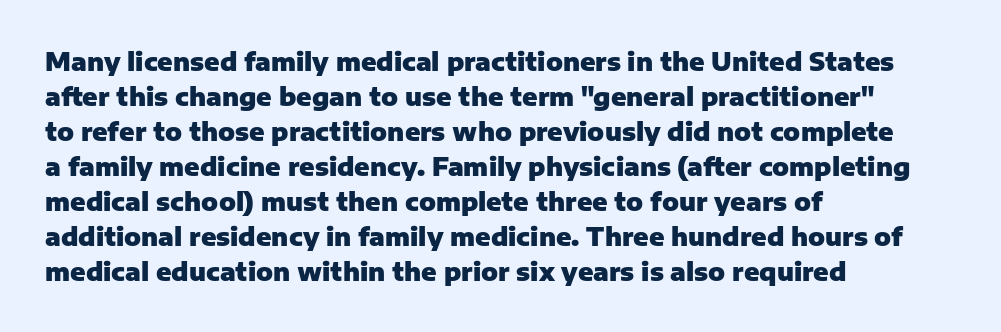
{"italic": "no", "bold": "yes", "underline": "no", "align": "left", "line_spacing": "normal", "line_spacing_ratio": 1.4, "letter_spacing": "normal", "letter_spacing_em": 0.0, "glyph_px": 25}
